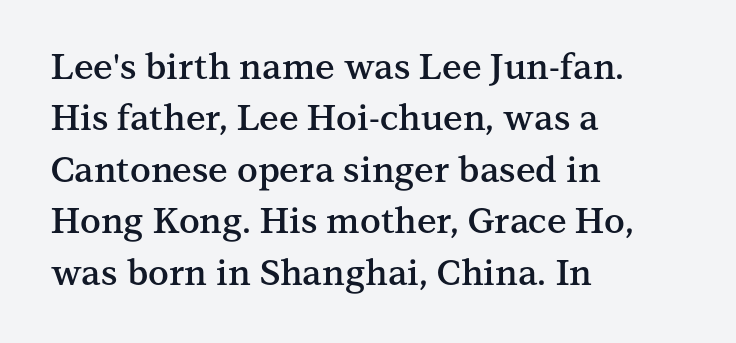
{"serif": "yes", "italic": "no", "bold": "semi", "weight": "semibold", "width": "normal", "stroke_contrast": "medium", "x_height": "medium", "monospaced": "no", "underline": "no", "align": "left", "line_spacing": "normal", "line_spacing_ratio": 1.47, "letter_spacing": "normal", "letter_spacing_em": 0.0, "glyph_px": 35}
